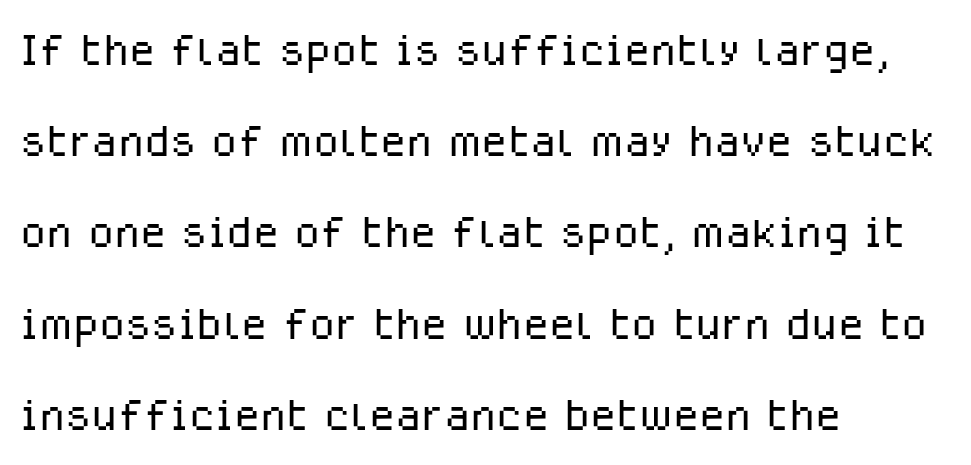
{"serif": "no", "italic": "no", "bold": "no", "weight": "light", "width": "normal", "stroke_contrast": "low", "x_height": "medium", "monospaced": "no", "underline": "no", "align": "left", "line_spacing": "normal", "line_spacing_ratio": 1.52, "letter_spacing": "normal", "letter_spacing_em": 0.0, "glyph_px": 60}
